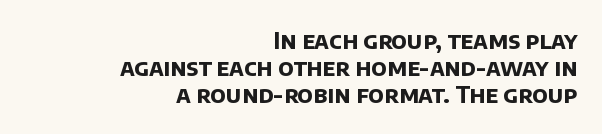
Standard letterfit; no display-style spreading of the glyphs. The words here are not underlined. The paragraph shown leans on its right margin. Summary of weight: heavy, a full bold.
